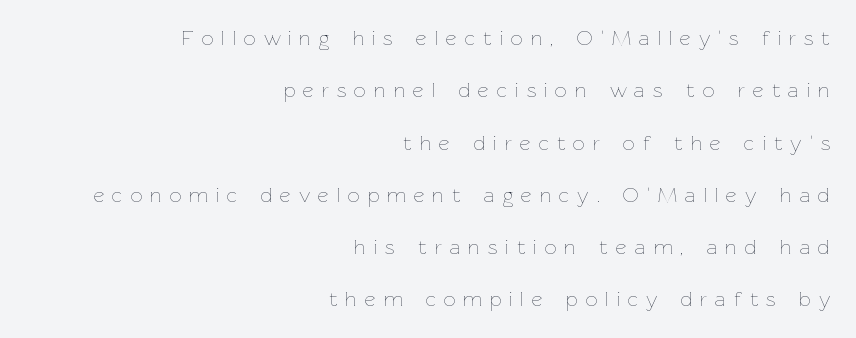
Q: Is the text bold? A: No.
Q: Is the text italic (slanted)? A: No, it is upright.
Q: Is the text underlined? A: No.
Q: How is the paragraph aligned? A: Right-aligned.
Q: Is the spacing between letters normal or unusually wide? A: Unusually wide.
Q: Is the spacing between lines tight, normal or loose? A: Loose.
